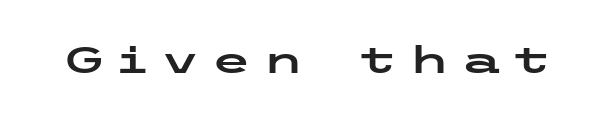
Every stem runs plumb, perpendicular to the baseline. Substantial extra tracking has been applied to these lines. The passage shown is typeset with a sans-serif family. Bare-footed words on every line.
